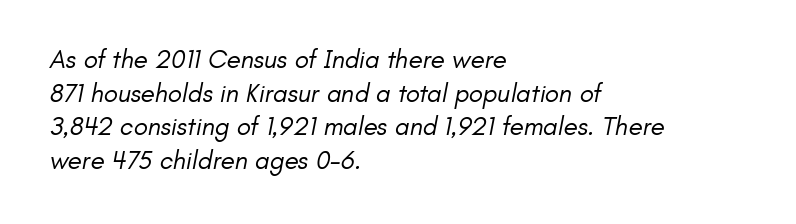
{"bold": "no", "underline": "no", "align": "left", "line_spacing": "normal", "line_spacing_ratio": 1.29, "letter_spacing": "normal", "letter_spacing_em": 0.0, "glyph_px": 26}
